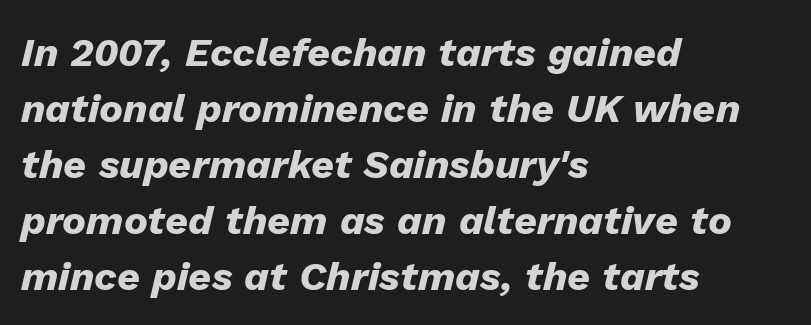
Descenders hang freely into open space. The rendering anchors every line to the left-hand side. Yep, that's italic — everything's leaning. A typesetter would call this proportional, since set widths differ per character.
